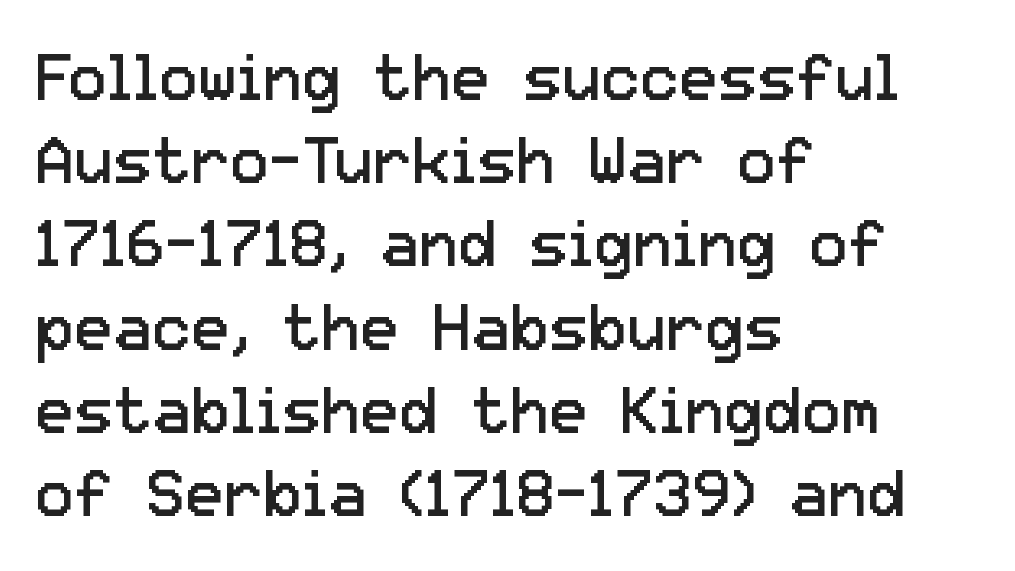
The image shows 65 px regular-weight sans-serif type, upright; set left-aligned, normal line spacing (1.28x), normal letter spacing, not underlined; low stroke contrast and a medium x-height.
